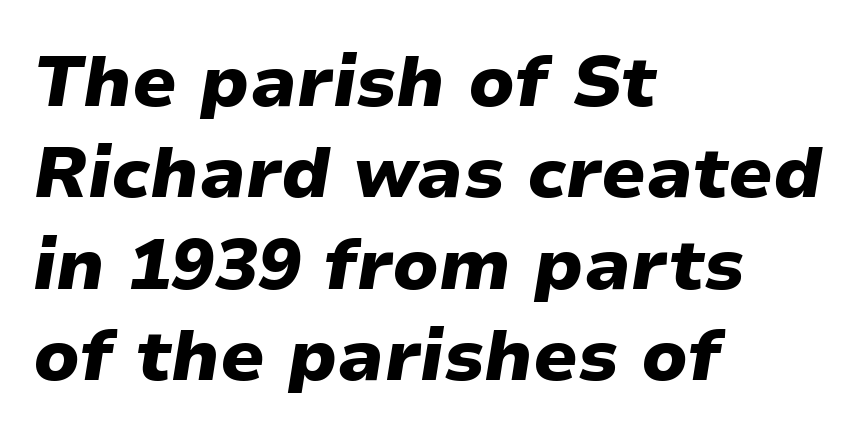
How heavy is the stroke? Heavy — this is a bold. The line-height multiplier appears to be the usual default. The lines in this sample share a left origin and differ only in where they stop. Underline: absent. Is this a fixed-width face? No — the glyphs have proportional, varying widths. How are the letters spaced? Ordinarily, with no added tracking.
